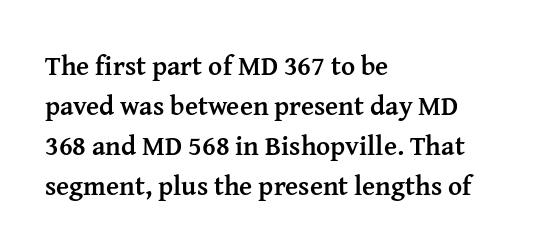
{"italic": "no", "bold": "yes", "underline": "no", "align": "left", "line_spacing": "normal", "line_spacing_ratio": 1.48, "letter_spacing": "normal", "letter_spacing_em": 0.0, "glyph_px": 27}
